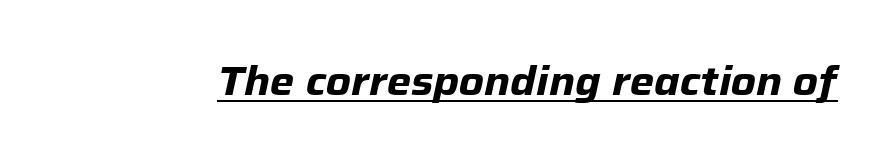
{"italic": "yes", "lean": "right", "slant_degrees": 12, "bold": "yes", "weight": "bold", "width": "normal", "stroke_contrast": "low", "x_height": "medium", "monospaced": "no", "underline": "yes", "letter_spacing": "normal", "letter_spacing_em": 0.0, "glyph_px": 41}
